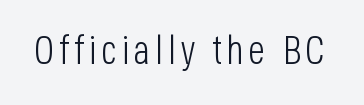
Clear beneath every line of the passage. No letter is thick-stroked: the sample isn't bold. The face used here is a sans, in the tradition of grotesques and geometrics. These lines are rendered in a variable-pitch font. This sample uses an upright cut, with every glyph sitting square on the baseline.
